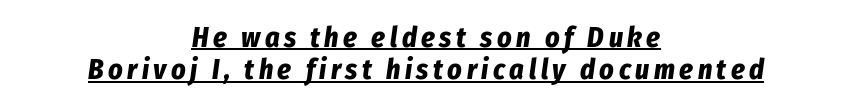
Q: Is the text bold? A: Yes.
Q: Is the text italic (slanted)? A: Yes, it leans right by about 8 degrees.
Q: Is the text underlined? A: Yes.
Q: How is the paragraph aligned? A: Centered.
Q: Width (condensed, normal, or wide)? A: Condensed.
Q: Stroke contrast? A: Low.
Q: x-height? A: Medium.
Q: Monospaced? A: No.
